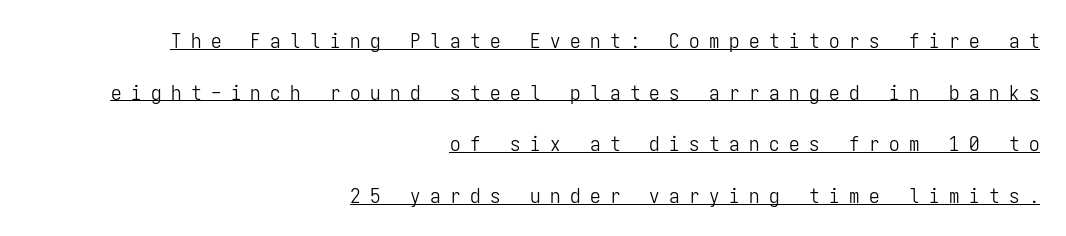
Q: Is the text bold? A: No.
Q: Is the text italic (slanted)? A: No, it is upright.
Q: Is the text underlined? A: Yes.
Q: How is the paragraph aligned? A: Right-aligned.
Q: Is the spacing between letters normal or unusually wide? A: Unusually wide.
Q: Is the spacing between lines tight, normal or loose? A: Loose.
